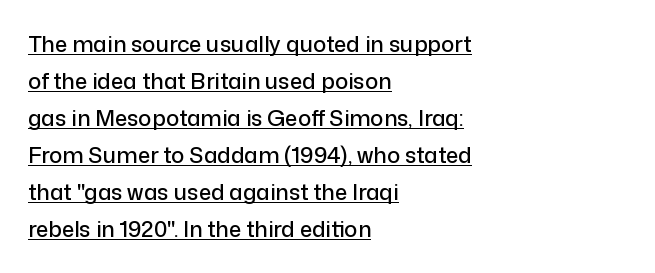
What decoration does the sample have? An underline. Horizontal alignment here is leftward, the default for most running prose. The lines sit at an ordinary, default distance from one another. The type sits square on the baseline with zero lean.
